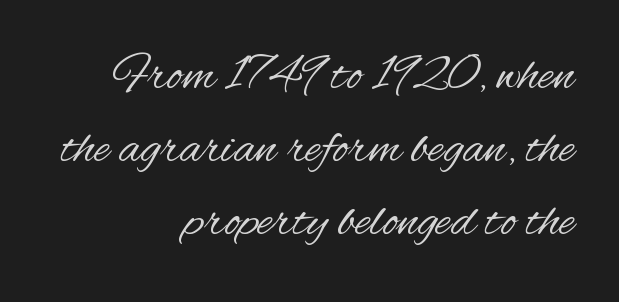
{"serif": "no", "bold": "no", "weight": "regular", "width": "condensed", "stroke_contrast": "medium", "x_height": "small", "monospaced": "no", "underline": "no", "align": "right", "line_spacing": "normal", "line_spacing_ratio": 1.4, "letter_spacing": "normal", "letter_spacing_em": 0.0, "glyph_px": 52}
